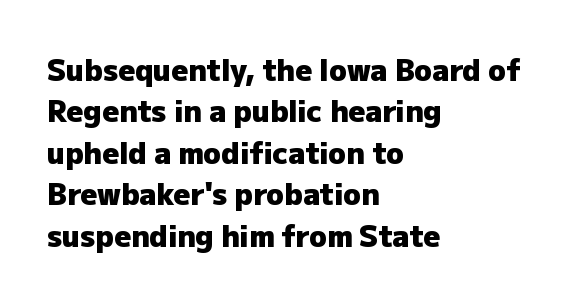
Q: Is the text bold? A: Yes.
Q: Is the text italic (slanted)? A: No, it is upright.
Q: Is the typeface a serif or a sans-serif typeface? A: Sans-serif.
Q: Is the text underlined? A: No.
Q: How is the paragraph aligned? A: Left-aligned.
Q: Is the spacing between letters normal or unusually wide? A: Normal.
Q: Is the spacing between lines tight, normal or loose? A: Normal.
Q: Width (condensed, normal, or wide)? A: Normal.
Q: Stroke contrast? A: Low.
Q: x-height? A: Medium.
Q: Monospaced? A: No.
